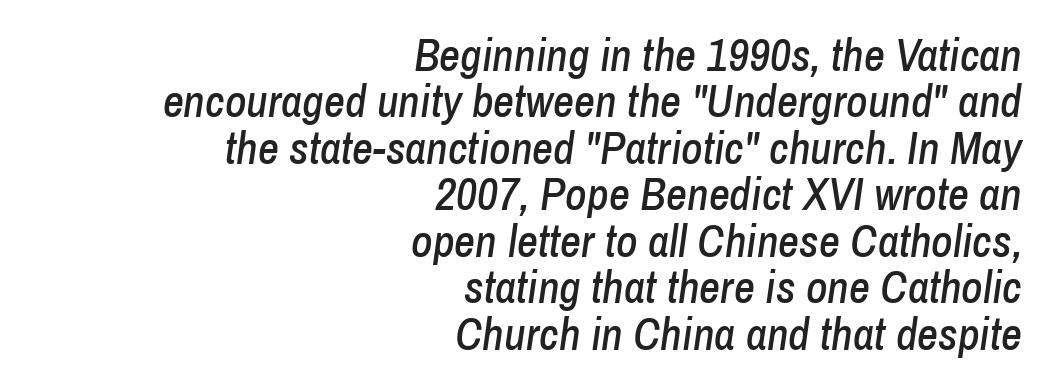
The image shows 46 px condensed type, italic (leaning right); set right-aligned, tight line spacing (1.01x), normal letter spacing, not underlined; low stroke contrast and a medium x-height.
